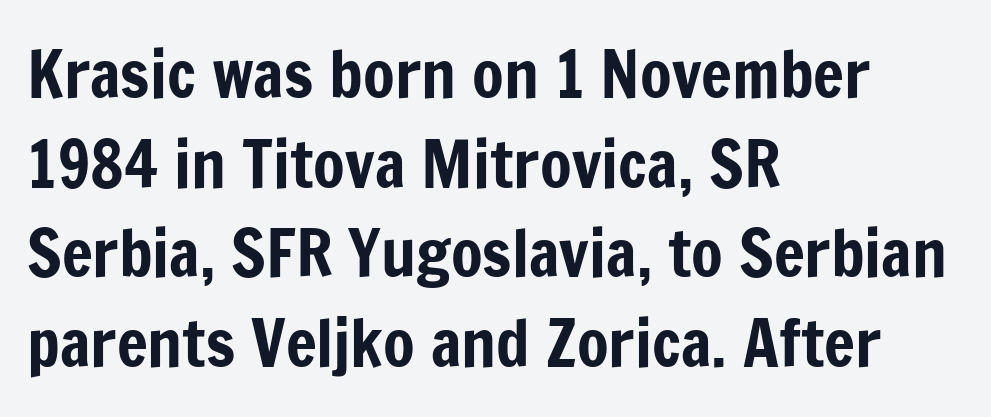
The glyphs are unaccompanied by any horizontal stroke below them. Stroke terminals: plain, sans-serif. The passage shown is typed in a proportional face where columns would drift. When letters stand straight like this, we call the style roman or upright. How would I describe the line gaps? Plain and ordinary.
